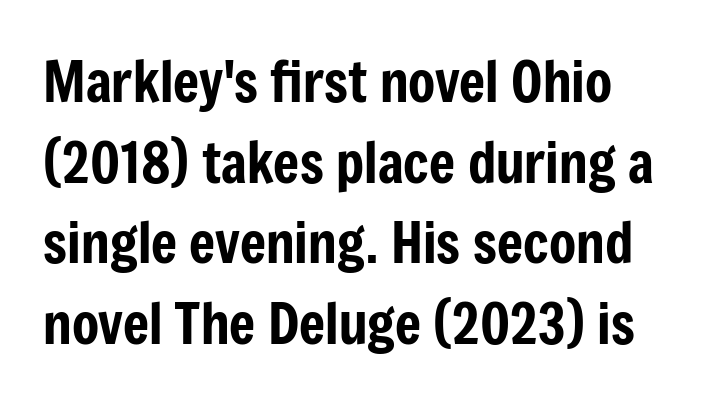
Q: Is the text italic (slanted)? A: No, it is upright.
Q: Is the typeface a serif or a sans-serif typeface? A: Sans-serif.
Q: Is the text underlined? A: No.
Q: Is the spacing between letters normal or unusually wide? A: Normal.
Q: Is the spacing between lines tight, normal or loose? A: Normal.
Q: Width (condensed, normal, or wide)? A: Condensed.
Q: Stroke contrast? A: Low.
Q: x-height? A: Medium.
Q: Monospaced? A: No.
